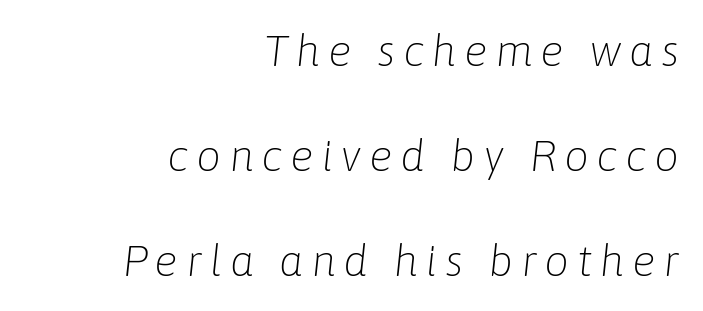
{"italic": "yes", "lean": "right", "slant_degrees": 6, "bold": "no", "weight": "light", "width": "normal", "stroke_contrast": "low", "x_height": "medium", "monospaced": "no", "underline": "no", "align": "right", "line_spacing": "loose", "line_spacing_ratio": 2.39, "glyph_px": 44}
